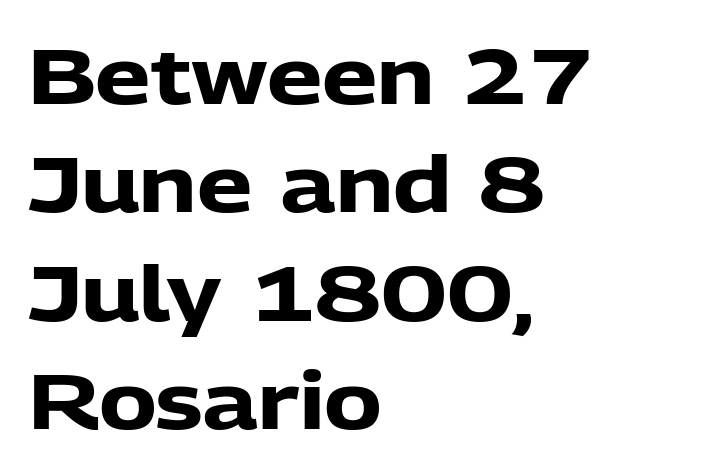
Q: Is the text bold? A: Yes.
Q: Is the text italic (slanted)? A: No, it is upright.
Q: Is the typeface a serif or a sans-serif typeface? A: Sans-serif.
Q: Is the text underlined? A: No.
Q: How is the paragraph aligned? A: Left-aligned.
Q: Is the spacing between letters normal or unusually wide? A: Normal.
Q: Is the spacing between lines tight, normal or loose? A: Normal.
Q: Width (condensed, normal, or wide)? A: Normal.
Q: Stroke contrast? A: Low.
Q: x-height? A: Medium.
Q: Monospaced? A: No.
